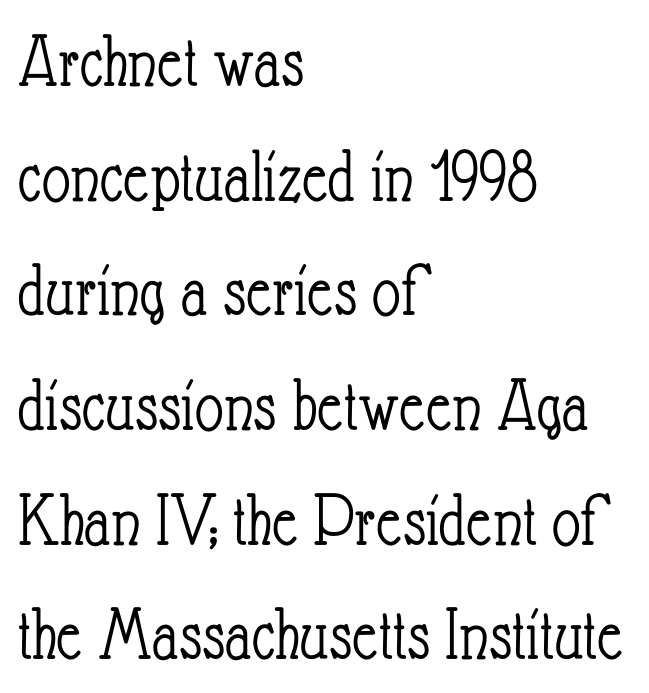
The image shows 78 px light, condensed type, upright; set left-aligned, normal line spacing (1.47x), normal letter spacing, not underlined; low stroke contrast and a small x-height.
